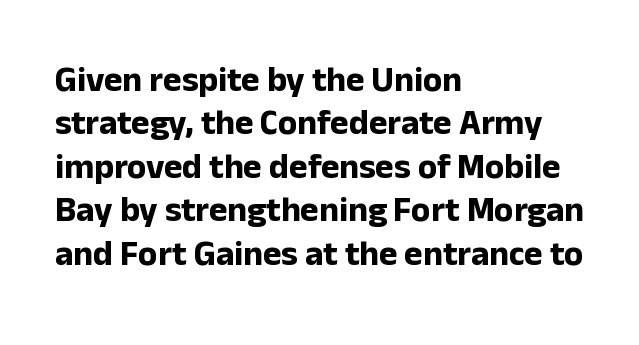
Q: Is the text bold? A: Yes.
Q: Is the text italic (slanted)? A: No, it is upright.
Q: Is the typeface a serif or a sans-serif typeface? A: Sans-serif.
Q: Is the text underlined? A: No.
Q: How is the paragraph aligned? A: Left-aligned.
Q: Is the spacing between letters normal or unusually wide? A: Normal.
Q: Width (condensed, normal, or wide)? A: Normal.
Q: Stroke contrast? A: Low.
Q: x-height? A: Medium.
Q: Monospaced? A: No.
